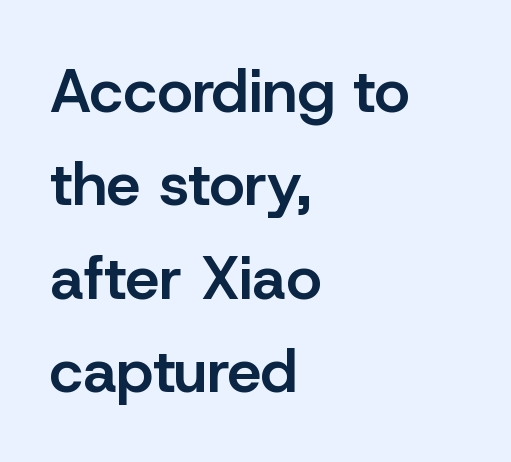
{"serif": "no", "italic": "no", "bold": "semi", "weight": "semibold", "width": "normal", "stroke_contrast": "low", "x_height": "medium", "monospaced": "no", "underline": "no", "align": "left", "line_spacing": "normal", "line_spacing_ratio": 1.53, "letter_spacing": "normal", "letter_spacing_em": 0.0, "glyph_px": 61}
